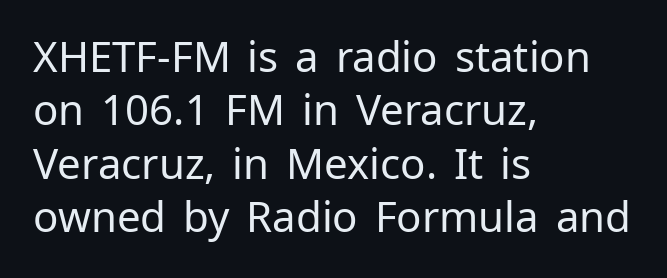
{"serif": "no", "italic": "no", "bold": "no", "weight": "regular", "width": "normal", "stroke_contrast": "low", "x_height": "medium", "monospaced": "no", "underline": "no", "align": "left", "line_spacing": "normal", "line_spacing_ratio": 1.27, "letter_spacing": "normal", "letter_spacing_em": 0.0, "glyph_px": 42}
